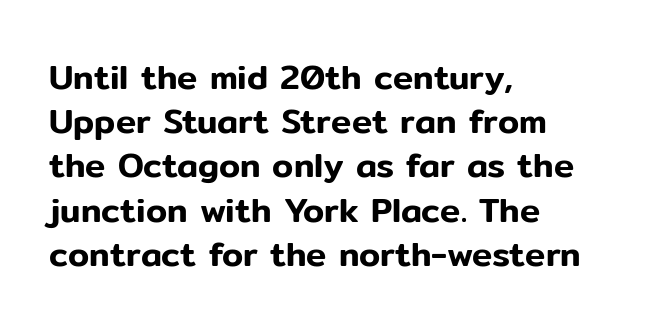
The image shows 34 px sans-serif type, upright; set left-aligned, normal line spacing (1.3x), normal letter spacing, not underlined; low stroke contrast and a medium x-height.
